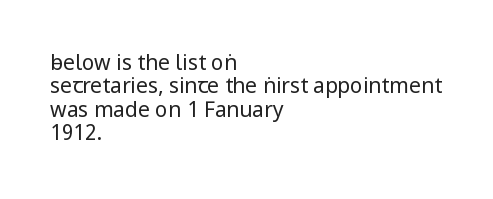
The image shows 21 px text type, upright; set left-aligned, tight line spacing (1.11x), normal letter spacing, not underlined.
